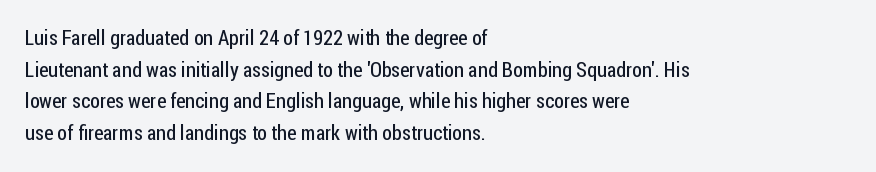
Style check: upright. Leftover space on each line is placed entirely after the last word. The rows are spaced the way most documents space them. The font is comparable to plain body text, perhaps lighter. Honestly, there is no underline to notice here at all. Nobody touched the tracking dial on this one.
